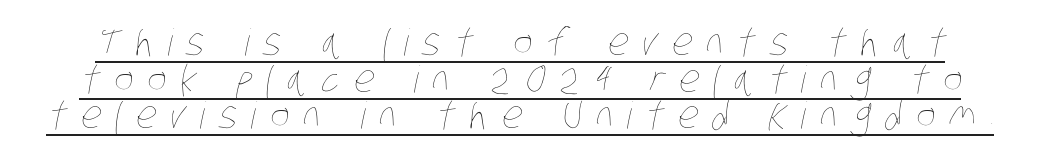
The face used here is proportionally spaced, like ordinary book or web type. Stems here are at most as thick as an everyday book face. The specimen includes a rule beneath the text block's lines. Loose tracking; the words dissolve into strings of separated letters. The block of text is dense from top to bottom, with scant space between rows.
